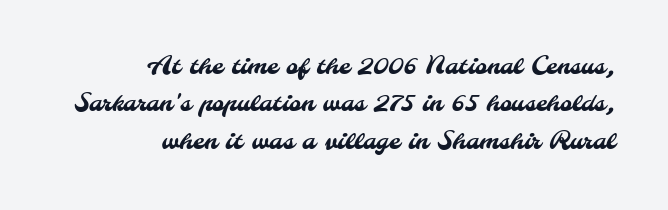
Q: Is the text underlined? A: No.
Q: How is the paragraph aligned? A: Right-aligned.
Q: Is the spacing between letters normal or unusually wide? A: Normal.
Q: Is the spacing between lines tight, normal or loose? A: Normal.
